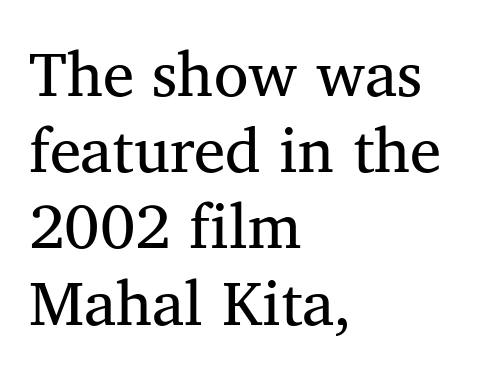
{"serif": "yes", "bold": "no", "weight": "regular", "width": "normal", "stroke_contrast": "medium", "x_height": "medium", "monospaced": "no", "underline": "no", "align": "left", "line_spacing_ratio": 1.21, "letter_spacing": "normal", "letter_spacing_em": 0.0, "glyph_px": 63}
